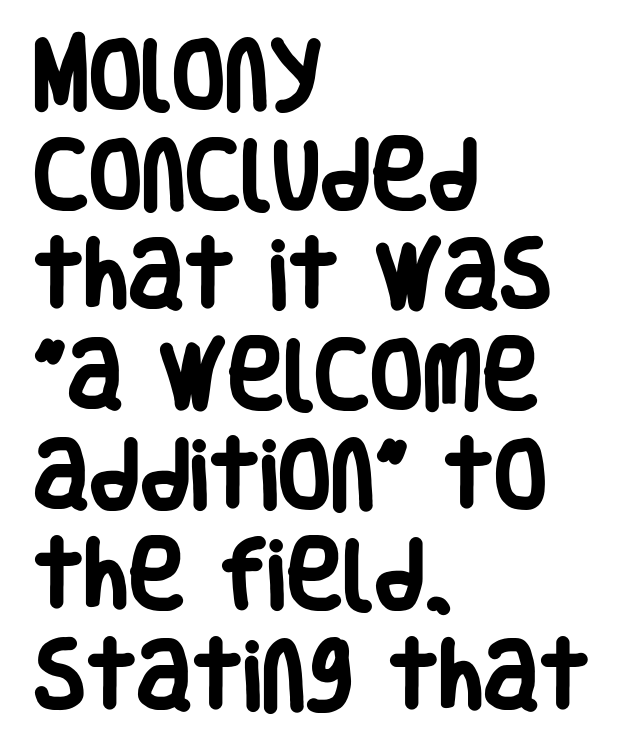
{"serif": "no", "italic": "no", "bold": "yes", "weight": "heavy", "width": "condensed", "stroke_contrast": "low", "x_height": "large", "monospaced": "no", "underline": "no", "align": "left", "line_spacing": "normal", "line_spacing_ratio": 1.3, "letter_spacing": "normal", "letter_spacing_em": 0.0, "glyph_px": 77}
